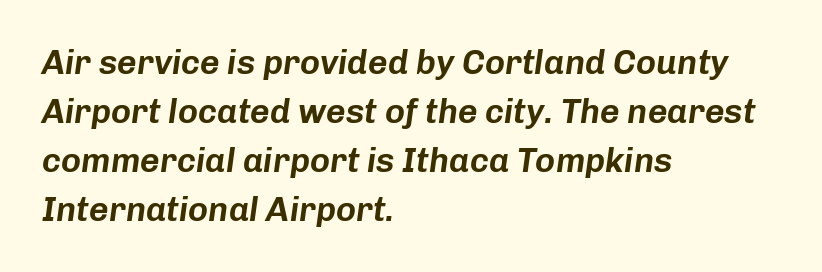
{"italic": "yes", "lean": "right", "slant_degrees": 8, "width": "normal", "stroke_contrast": "low", "x_height": "medium", "monospaced": "no", "underline": "no", "align": "left", "line_spacing": "normal", "line_spacing_ratio": 1.44, "letter_spacing": "normal", "letter_spacing_em": 0.0, "glyph_px": 34}
